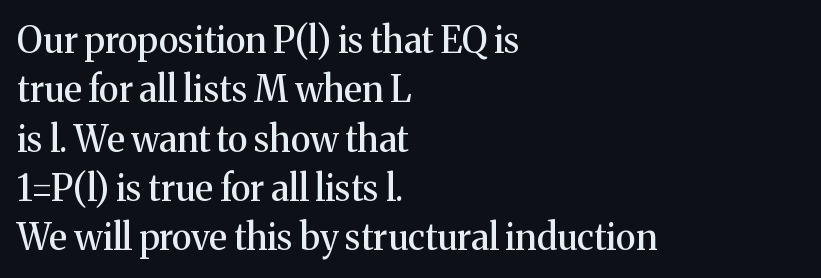
{"serif": "yes", "italic": "no", "width": "normal", "stroke_contrast": "medium", "x_height": "medium", "monospaced": "no", "underline": "no", "align": "left", "line_spacing": "normal", "line_spacing_ratio": 1.37, "letter_spacing": "normal", "letter_spacing_em": 0.0, "glyph_px": 36}
